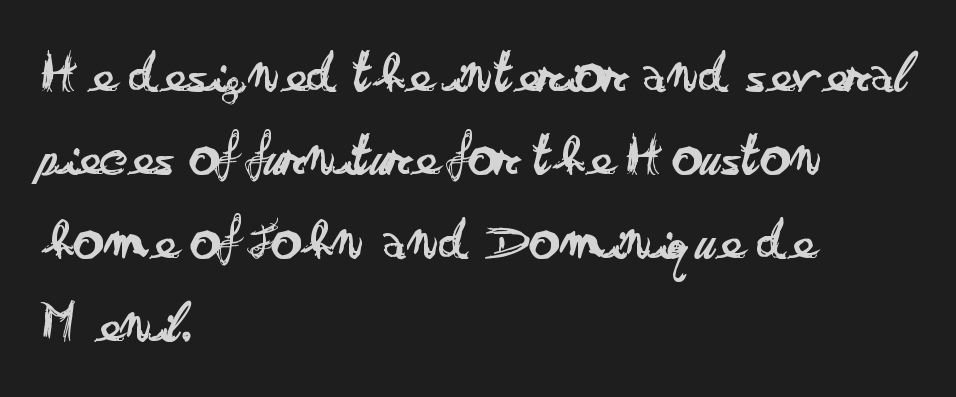
The image shows 60 px regular-weight, wide sans-serif type, upright; set left-aligned, normal line spacing (1.39x), normal letter spacing, not underlined; low stroke contrast and a small x-height.
